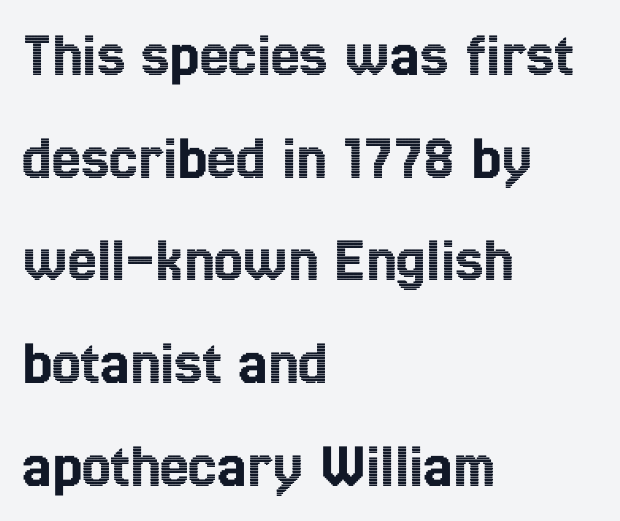
Q: Is the text italic (slanted)? A: No, it is upright.
Q: Is the text underlined? A: No.
Q: How is the paragraph aligned? A: Left-aligned.
Q: Is the spacing between letters normal or unusually wide? A: Normal.
Q: Is the spacing between lines tight, normal or loose? A: Normal.
Q: Width (condensed, normal, or wide)? A: Condensed.
Q: x-height? A: Medium.
Q: Monospaced? A: No.
